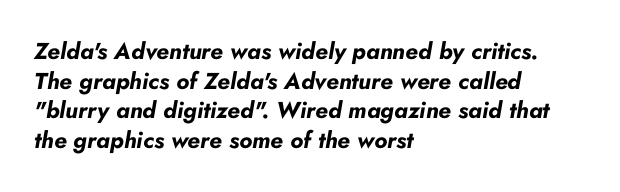
{"italic": "yes", "lean": "right", "slant_degrees": 10, "bold": "yes", "underline": "no", "align": "left", "line_spacing": "normal", "line_spacing_ratio": 1.29, "letter_spacing": "normal", "letter_spacing_em": 0.0, "glyph_px": 23}
